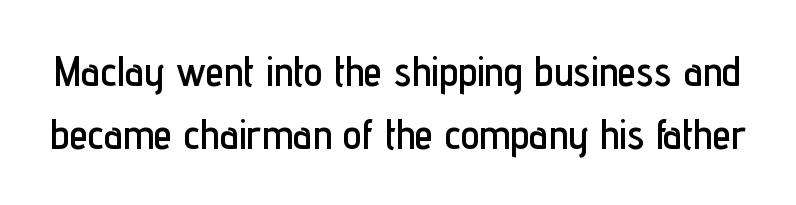
Q: Is the text italic (slanted)? A: No, it is upright.
Q: Is the typeface a serif or a sans-serif typeface? A: Sans-serif.
Q: Is the text underlined? A: No.
Q: Is the spacing between letters normal or unusually wide? A: Normal.
Q: Is the spacing between lines tight, normal or loose? A: Normal.
Q: Width (condensed, normal, or wide)? A: Condensed.
Q: Stroke contrast? A: Low.
Q: x-height? A: Medium.
Q: Monospaced? A: No.
